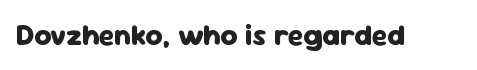
{"serif": "no", "italic": "no", "bold": "yes", "weight": "heavy", "width": "normal", "stroke_contrast": "low", "x_height": "medium", "monospaced": "no", "underline": "no", "letter_spacing": "normal", "letter_spacing_em": 0.0, "glyph_px": 29}
